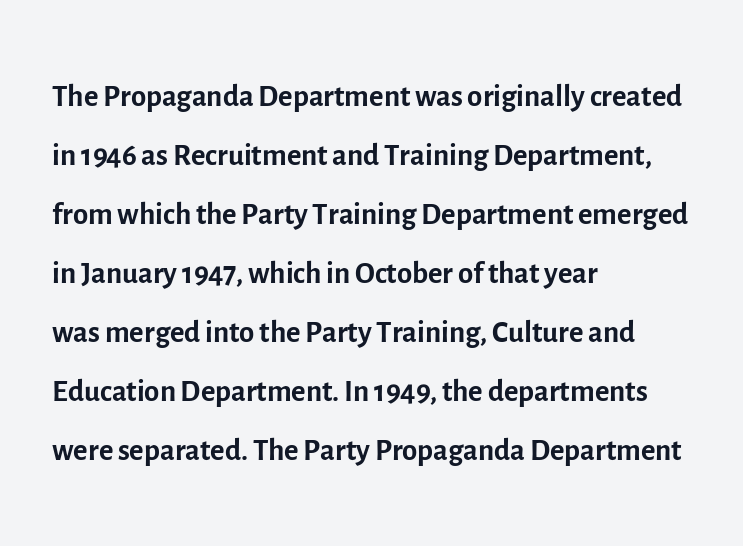
Q: Is the text bold? A: No.
Q: Is the text italic (slanted)? A: No, it is upright.
Q: Is the typeface a serif or a sans-serif typeface? A: Sans-serif.
Q: Is the text underlined? A: No.
Q: How is the paragraph aligned? A: Left-aligned.
Q: Is the spacing between letters normal or unusually wide? A: Normal.
Q: Is the spacing between lines tight, normal or loose? A: Normal.
Q: Width (condensed, normal, or wide)? A: Normal.
Q: x-height? A: Medium.
Q: Monospaced? A: No.
